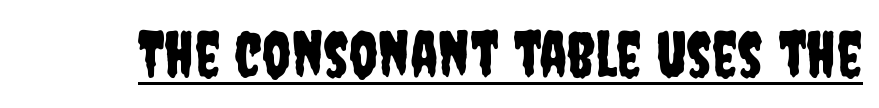
Q: Is the text italic (slanted)? A: No, it is upright.
Q: Is the typeface a serif or a sans-serif typeface? A: Sans-serif.
Q: Is the text underlined? A: Yes.
Q: Is the spacing between letters normal or unusually wide? A: Normal.
Q: Width (condensed, normal, or wide)? A: Condensed.
Q: Stroke contrast? A: Low.
Q: x-height? A: Large.
Q: Monospaced? A: No.
